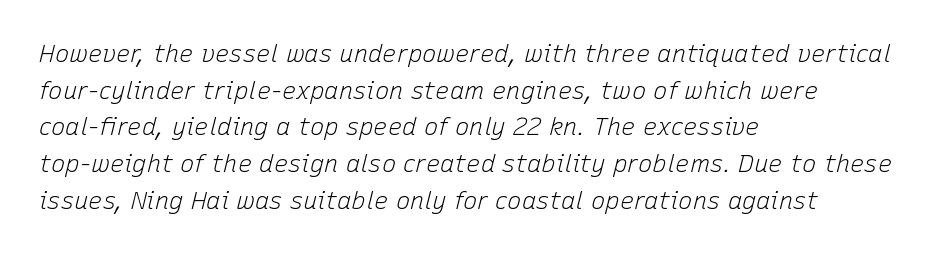
Does extra space separate the letters? No, they use regular spacing. Does the lettering tilt? It does — this is italic. Nobody drew a line under any word here. The lines are quadded left. The weight would be labelled regular, book, light, or lighter still. The rendering uses a moderate line-height, typical for paragraphs.
